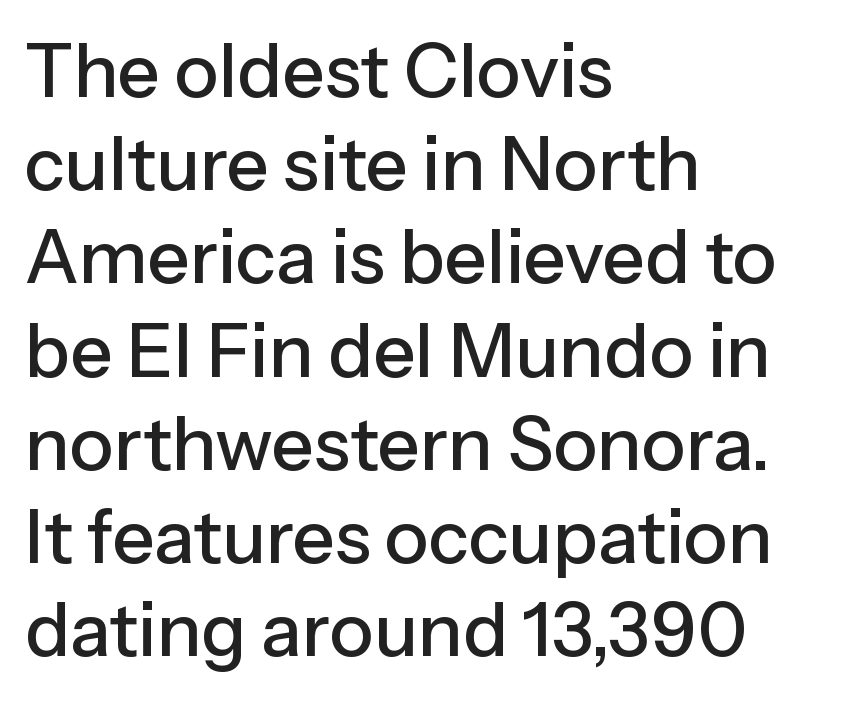
Only glyphs here, with clear space below each row. Reading down the block, your eye returns to a fixed left position each line. This sample uses an upright cut, with every glyph sitting square on the baseline. Regular leading. Note the varied advance widths — an 'i' is clearly narrower than an 'm'. In terms of letterspacing, this is plain default setting.
